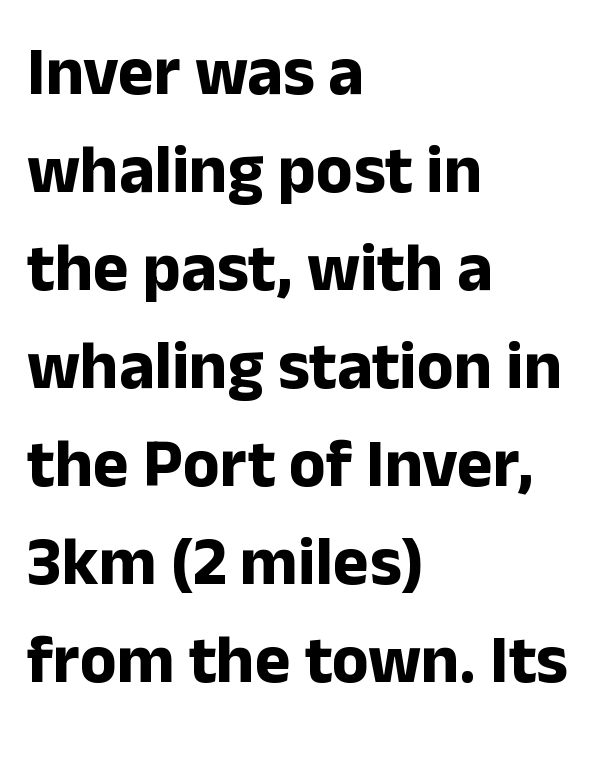
Is there much room between lines? A standard amount, neither cramped nor airy. These lines are rendered in a variable-pitch font. The designer went with a sans here, leaving each stem footless. Look at the tracking — it's just the regular setting, nothing added.
